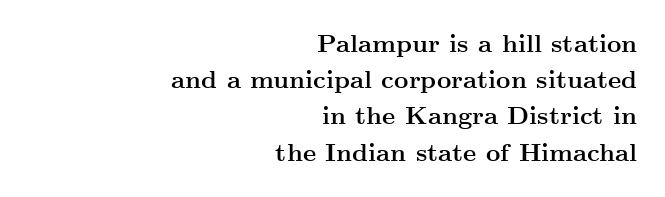
{"italic": "no", "bold": "yes", "underline": "no", "align": "right", "line_spacing": "normal", "line_spacing_ratio": 1.45, "letter_spacing": "normal", "letter_spacing_em": 0.0, "glyph_px": 25}
